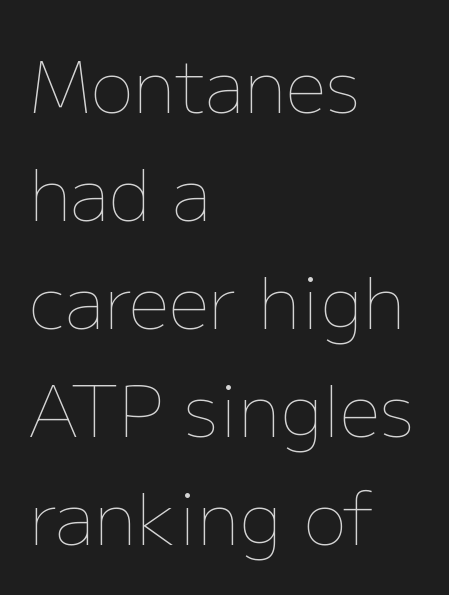
{"italic": "no", "bold": "no", "weight": "thin", "width": "normal", "stroke_contrast": "low", "x_height": "medium", "monospaced": "no", "underline": "no", "align": "left", "line_spacing": "normal", "line_spacing_ratio": 1.5, "letter_spacing": "normal", "letter_spacing_em": 0.0, "glyph_px": 72}
